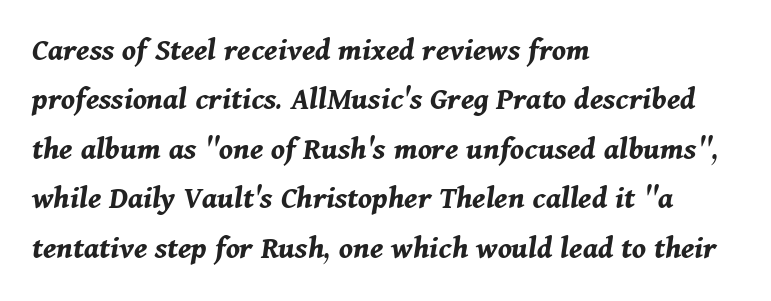
Q: Is the text bold? A: Yes.
Q: Is the text italic (slanted)? A: Yes, it leans right by about 11 degrees.
Q: Is the text underlined? A: No.
Q: How is the paragraph aligned? A: Left-aligned.
Q: Is the spacing between letters normal or unusually wide? A: Normal.
Q: Is the spacing between lines tight, normal or loose? A: Normal.
Q: Width (condensed, normal, or wide)? A: Normal.
Q: Stroke contrast? A: Medium.
Q: x-height? A: Medium.
Q: Monospaced? A: No.
